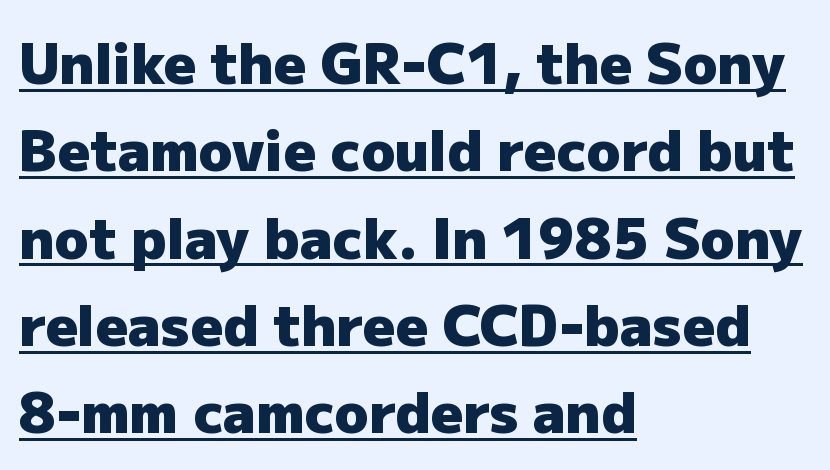
Q: Is the text bold? A: Yes.
Q: Is the text italic (slanted)? A: No, it is upright.
Q: Is the typeface a serif or a sans-serif typeface? A: Sans-serif.
Q: Is the text underlined? A: Yes.
Q: How is the paragraph aligned? A: Left-aligned.
Q: Is the spacing between letters normal or unusually wide? A: Normal.
Q: Is the spacing between lines tight, normal or loose? A: Normal.
Q: Width (condensed, normal, or wide)? A: Normal.
Q: Stroke contrast? A: Low.
Q: x-height? A: Medium.
Q: Monospaced? A: No.
